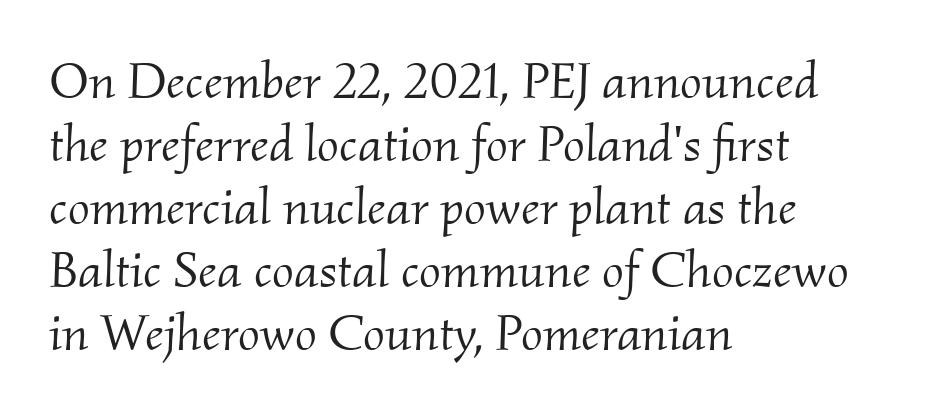
A typesetter would call this zero additional tracking. Each letter keeps its own natural width here, so spacing adapts to shape. Look at the bottom of the vertical strokes: they flare into serifs here. The weight would be labelled regular, book, light, or lighter still. Plain, unruled lines of type. Visually the block forms a straight wall on the left and a jagged coastline on the right.
